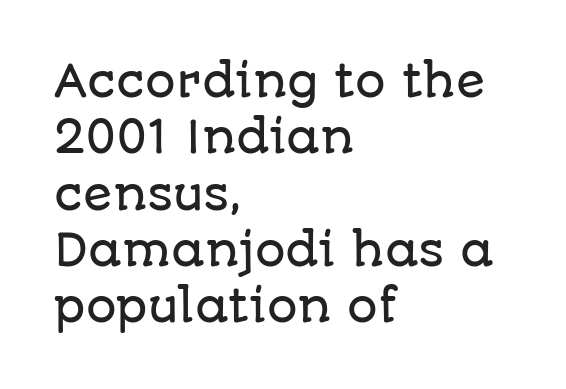
{"serif": "no", "italic": "no", "width": "normal", "stroke_contrast": "low", "x_height": "large", "monospaced": "no", "underline": "no", "align": "left", "line_spacing": "normal", "line_spacing_ratio": 1.31, "letter_spacing": "normal", "letter_spacing_em": 0.0, "glyph_px": 43}
